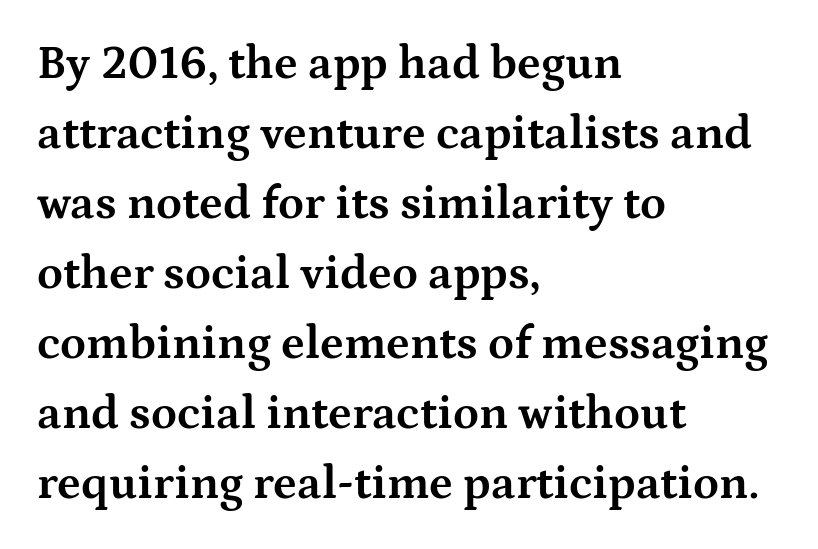
{"serif": "yes", "italic": "no", "bold": "yes", "weight": "bold", "width": "wide", "stroke_contrast": "medium", "x_height": "medium", "monospaced": "no", "underline": "no", "align": "left", "line_spacing": "normal", "line_spacing_ratio": 1.49, "letter_spacing": "normal", "letter_spacing_em": 0.0, "glyph_px": 47}
